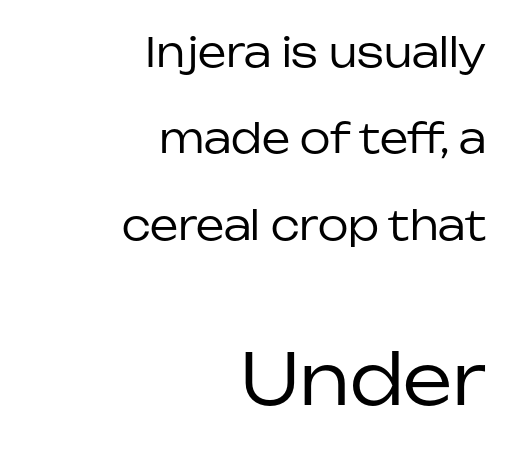
{"serif": "no", "italic": "no", "bold": "no", "weight": "regular", "width": "normal", "stroke_contrast": "low", "x_height": "medium", "monospaced": "no", "underline": "no", "align": "right", "line_spacing": "loose", "line_spacing_ratio": 2.16, "letter_spacing": "normal", "letter_spacing_em": 0.0, "larger_block": "second", "size_ratio": 1.75, "glyph_px": 70}
